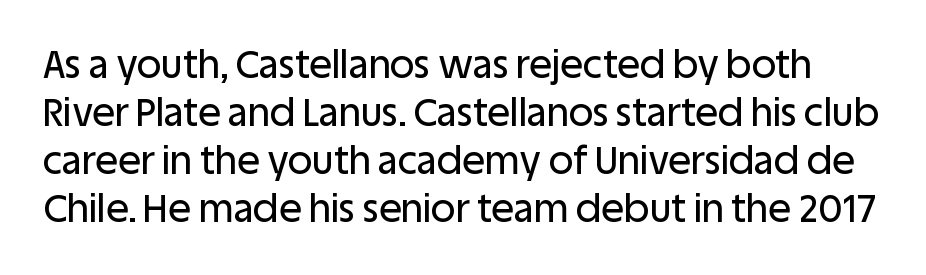
{"serif": "no", "italic": "no", "width": "normal", "stroke_contrast": "low", "x_height": "large", "monospaced": "no", "underline": "no", "line_spacing": "normal", "line_spacing_ratio": 1.26, "letter_spacing": "normal", "letter_spacing_em": 0.0, "glyph_px": 38}
